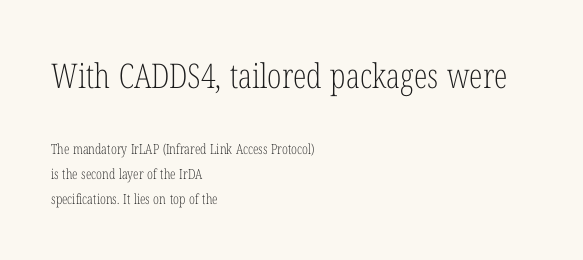
{"serif": "yes", "italic": "no", "bold": "no", "weight": "light", "width": "condensed", "stroke_contrast": "low", "x_height": "medium", "monospaced": "no", "underline": "no", "align": "left", "line_spacing_ratio": 1.78, "letter_spacing": "normal", "letter_spacing_em": 0.0, "larger_block": "first", "size_ratio": 2.43, "glyph_px": 34}
